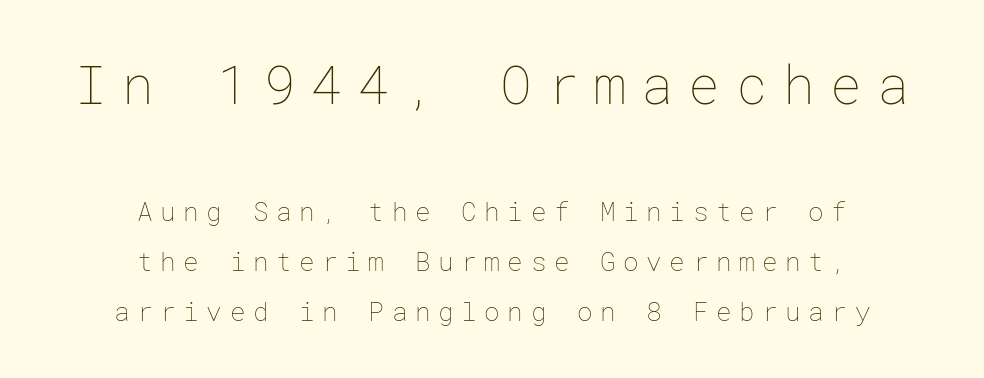
Q: Is the text bold? A: No.
Q: Is the text italic (slanted)? A: No, it is upright.
Q: Is the text underlined? A: No.
Q: How is the paragraph aligned? A: Centered.
Q: Is the spacing between letters normal or unusually wide? A: Unusually wide.
Q: Is the spacing between lines tight, normal or loose? A: Loose.
Q: Which block of text is set in a larger size, the first (top) or the second (bottom)? A: The first (top) one.
Q: Width (condensed, normal, or wide)? A: Normal.
Q: Stroke contrast? A: Low.
Q: x-height? A: Medium.
